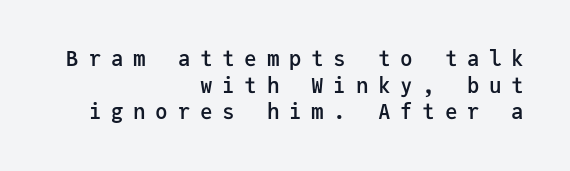
Interline gaps are of average width in this sample. The words here are not underlined. The type is letterspaced generously, with wide tracking. Style check: upright. Notice how the passage keeps a crisp vertical edge on the right only.
